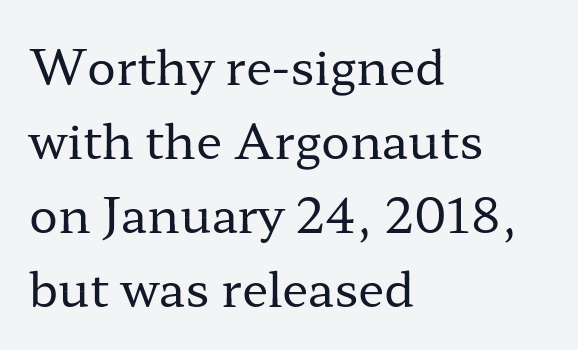
The image shows 48 px regular-weight, wide serif type, upright; set left-aligned, normal line spacing (1.54x), normal letter spacing, not underlined; low stroke contrast and a medium x-height.
